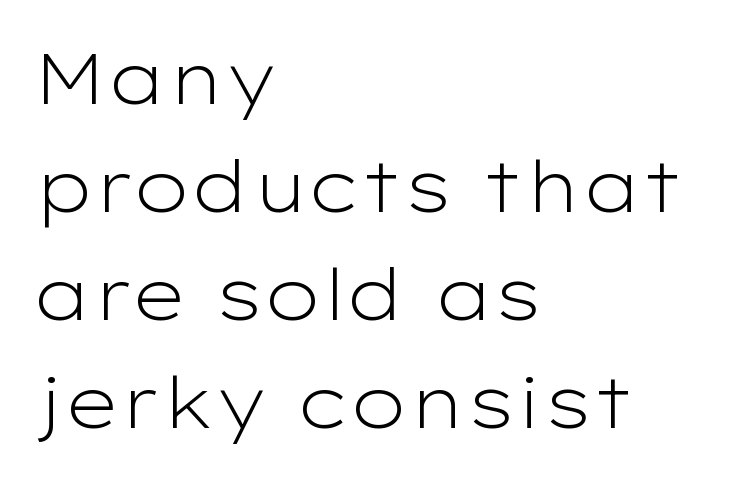
The leading is moderate, giving the passage an even texture. Note the varied advance widths — an 'i' is clearly narrower than an 'm'. Left-aligned paragraph, ragged on the right. Tracking value appears to be zero — textbook default spacing. The passage shown is not underscored anywhere.
